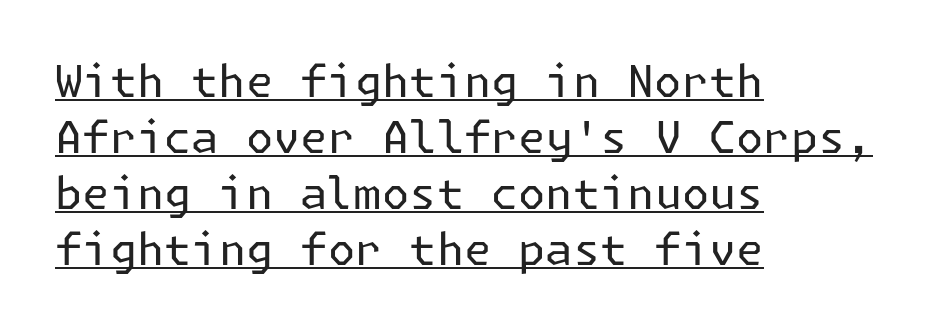
{"serif": "no", "italic": "no", "bold": "no", "weight": "regular", "width": "normal", "stroke_contrast": "low", "x_height": "medium", "underline": "yes", "align": "left", "line_spacing": "normal", "line_spacing_ratio": 1.27, "letter_spacing": "normal", "letter_spacing_em": 0.0, "glyph_px": 44}
